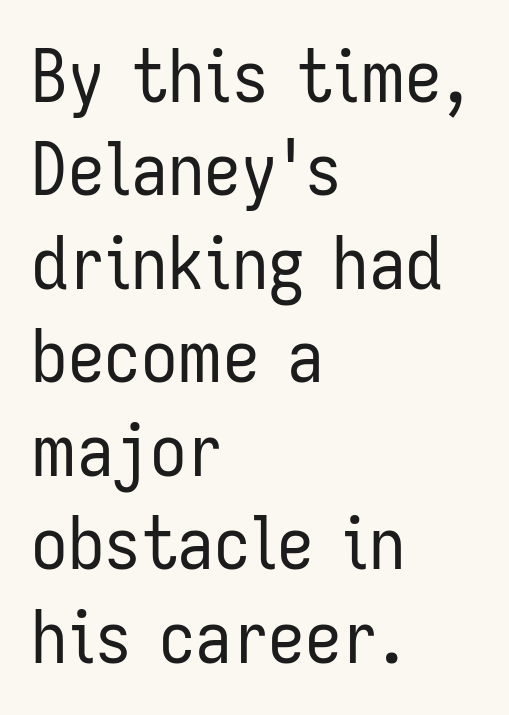
The image shows 73 px regular-weight, condensed sans-serif type, upright; set left-aligned, normal line spacing (1.28x), normal letter spacing, not underlined; low stroke contrast and a medium x-height.
